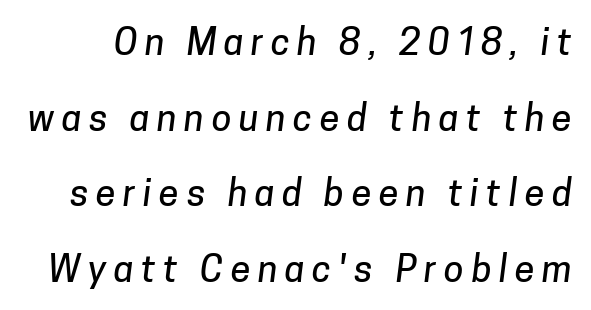
{"serif": "no", "width": "normal", "stroke_contrast": "low", "x_height": "medium", "monospaced": "no", "underline": "no", "line_spacing": "loose", "line_spacing_ratio": 2.1, "letter_spacing": "wide", "letter_spacing_em": 0.21, "glyph_px": 36}
